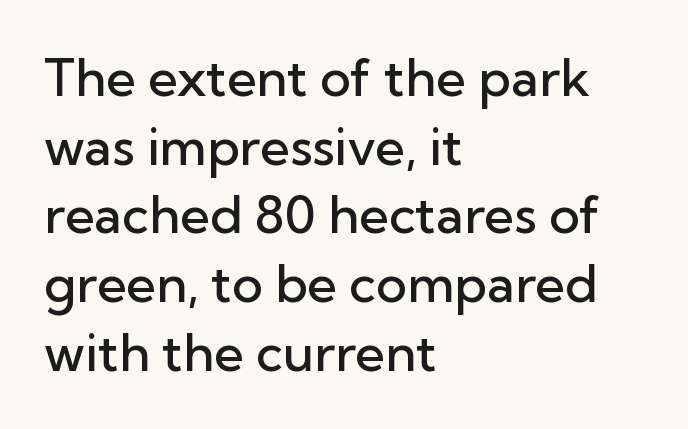
The image shows 52 px semibold sans-serif type, upright; set left-aligned, normal line spacing (1.32x), normal letter spacing, not underlined; low stroke contrast and a medium x-height.
